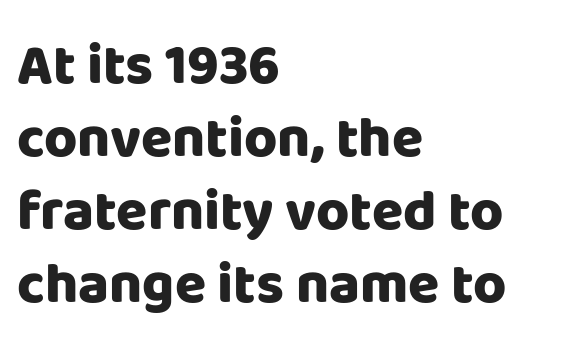
Q: Is the text bold? A: Yes.
Q: Is the text italic (slanted)? A: No, it is upright.
Q: Is the typeface a serif or a sans-serif typeface? A: Sans-serif.
Q: Is the text underlined? A: No.
Q: How is the paragraph aligned? A: Left-aligned.
Q: Is the spacing between letters normal or unusually wide? A: Normal.
Q: Is the spacing between lines tight, normal or loose? A: Normal.
Q: Width (condensed, normal, or wide)? A: Normal.
Q: Stroke contrast? A: Low.
Q: x-height? A: Large.
Q: Monospaced? A: No.
